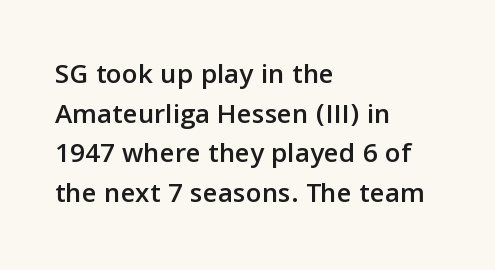
Q: Is the text italic (slanted)? A: No, it is upright.
Q: Is the typeface a serif or a sans-serif typeface? A: Sans-serif.
Q: Is the text underlined? A: No.
Q: How is the paragraph aligned? A: Left-aligned.
Q: Is the spacing between letters normal or unusually wide? A: Normal.
Q: Is the spacing between lines tight, normal or loose? A: Normal.
Q: Width (condensed, normal, or wide)? A: Normal.
Q: Stroke contrast? A: Low.
Q: x-height? A: Medium.
Q: Monospaced? A: No.
